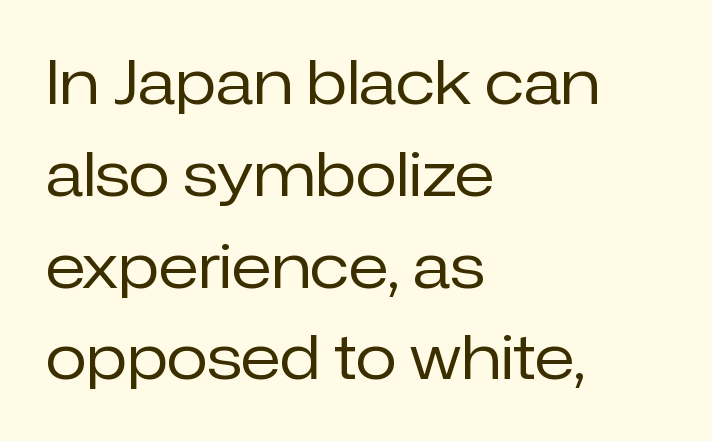
The face used here is proportionally spaced, like ordinary book or web type. Any mark beneath the type? The region is blank. Style check: upright. Unbolded letterforms with no extra heft.
